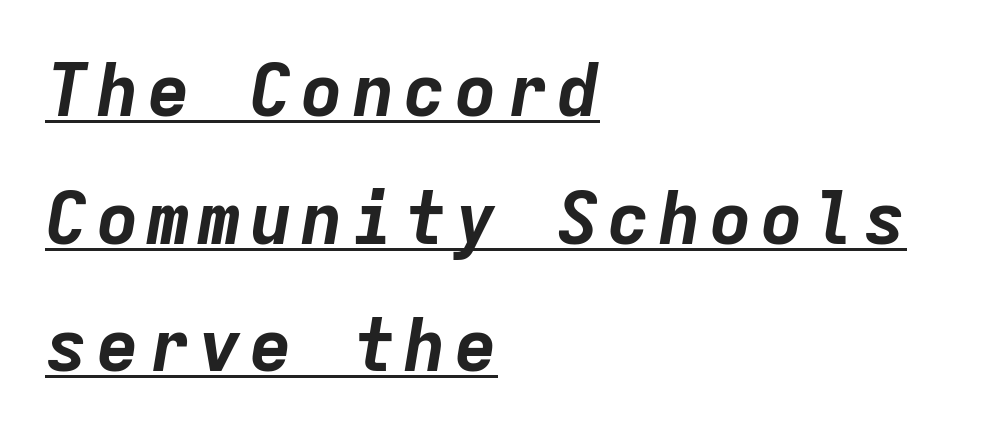
{"italic": "yes", "lean": "right", "slant_degrees": 9, "bold": "yes", "weight": "bold", "width": "normal", "stroke_contrast": "low", "x_height": "medium", "monospaced": "yes", "underline": "yes", "align": "left", "line_spacing_ratio": 1.75, "glyph_px": 73}
